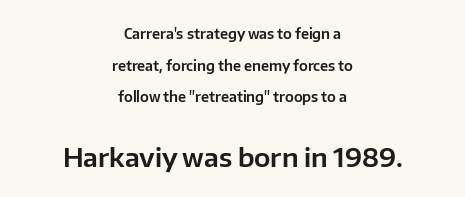
{"italic": "no", "underline": "no", "align": "center", "line_spacing": "loose", "line_spacing_ratio": 2.26, "letter_spacing": "normal", "letter_spacing_em": 0.0, "larger_block": "second", "size_ratio": 1.86, "glyph_px": 26}
